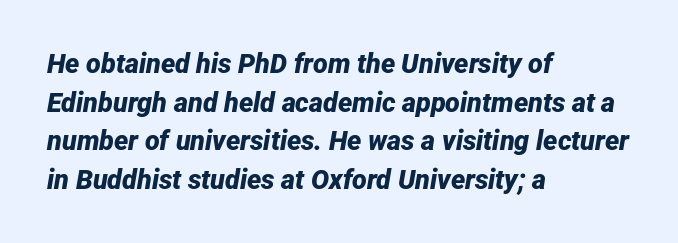
The image shows 27 px bold type, italic (leaning right); set left-aligned, normal line spacing (1.43x), normal letter spacing, not underlined.
